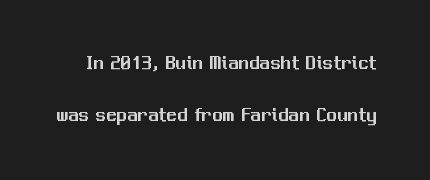
{"italic": "no", "underline": "no", "line_spacing": "loose", "line_spacing_ratio": 2.46, "letter_spacing": "normal", "letter_spacing_em": 0.0, "glyph_px": 21}
